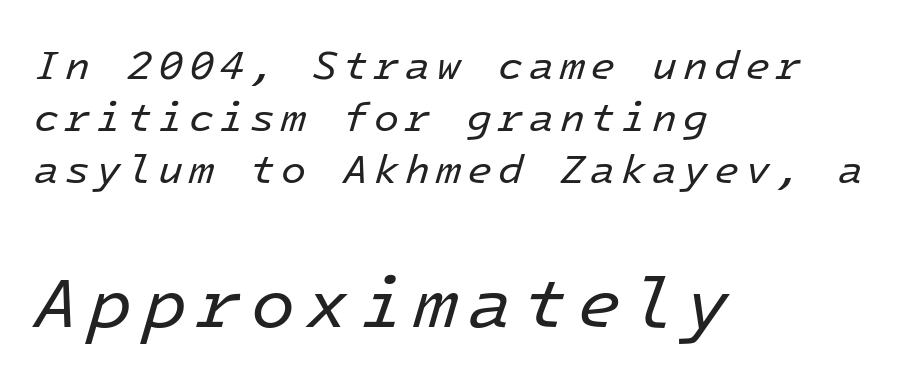
Q: Is the text bold? A: No.
Q: Is the text italic (slanted)? A: Yes, it leans right by about 16 degrees.
Q: Is the text underlined? A: No.
Q: How is the paragraph aligned? A: Left-aligned.
Q: Is the spacing between lines tight, normal or loose? A: Normal.
Q: Which block of text is set in a larger size, the first (top) or the second (bottom)? A: The second (bottom) one.
Q: Width (condensed, normal, or wide)? A: Normal.
Q: Stroke contrast? A: Low.
Q: x-height? A: Medium.
Q: Monospaced? A: Yes.
